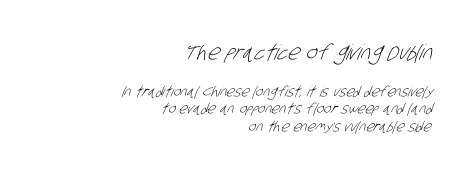
The image shows 21 px text type; set right-aligned, line spacing 1.22x, normal letter spacing, not underlined; the first (top) block is 1.5x larger.
